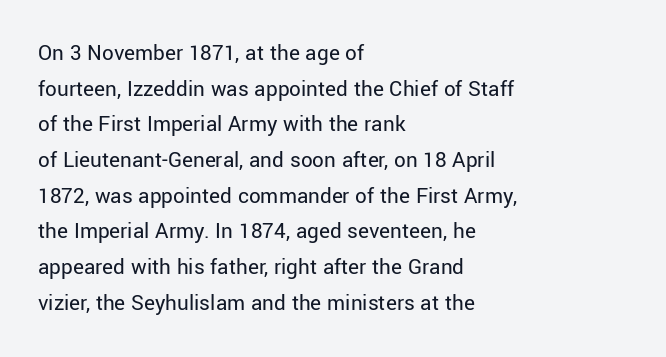
{"italic": "no", "bold": "no", "underline": "no", "align": "left", "line_spacing": "normal", "line_spacing_ratio": 1.55, "letter_spacing": "normal", "letter_spacing_em": 0.0, "glyph_px": 23}
